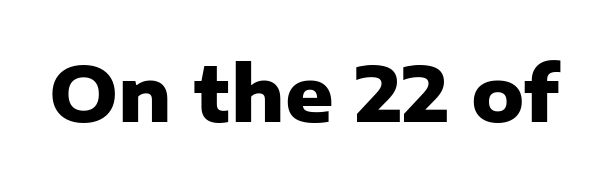
What weight is shown? A full bold with thick strokes. The passage shown has conventional tracking throughout. The type family on display is of the sans-serif kind. Unlike italic type, these characters show no tilt at all. Just letters on the line, the space beneath them empty.
